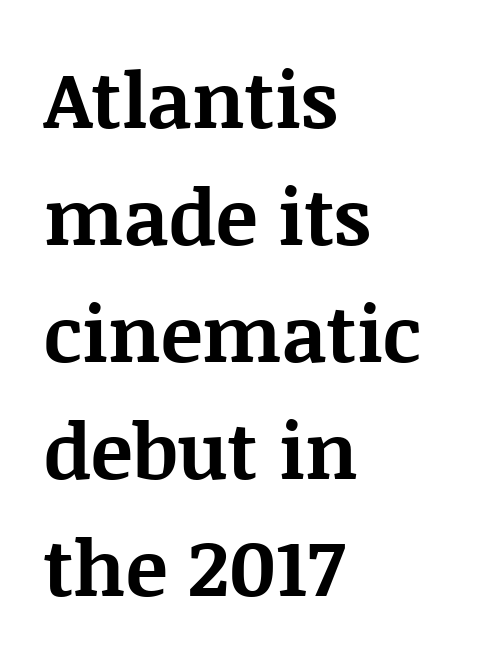
Short note: letters normally spaced. This sample uses an upright cut, with every glyph sitting square on the baseline. This sample uses a serif face. Caption: multi-line text, flush left, ragged right.
